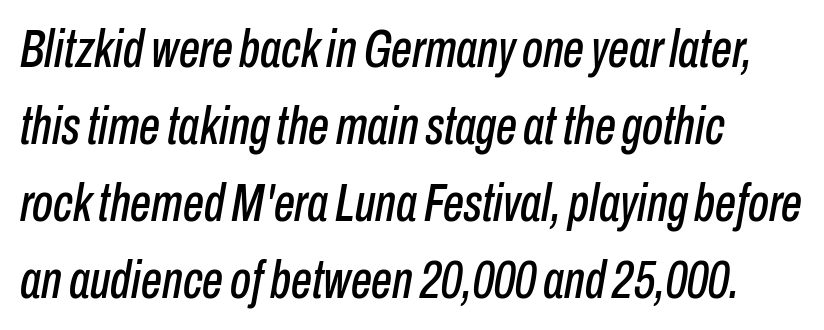
{"italic": "yes", "lean": "right", "slant_degrees": 10, "width": "condensed", "stroke_contrast": "low", "x_height": "medium", "monospaced": "no", "underline": "no", "align": "left", "line_spacing": "normal", "line_spacing_ratio": 1.45, "letter_spacing": "normal", "letter_spacing_em": 0.0, "glyph_px": 53}
